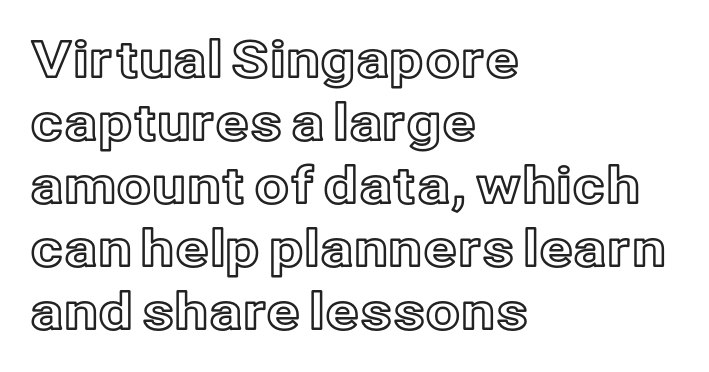
Q: Is the text italic (slanted)? A: No, it is upright.
Q: Is the text underlined? A: No.
Q: How is the paragraph aligned? A: Left-aligned.
Q: Is the spacing between letters normal or unusually wide? A: Normal.
Q: Is the spacing between lines tight, normal or loose? A: Normal.
Q: Width (condensed, normal, or wide)? A: Normal.
Q: x-height? A: Medium.
Q: Monospaced? A: No.
